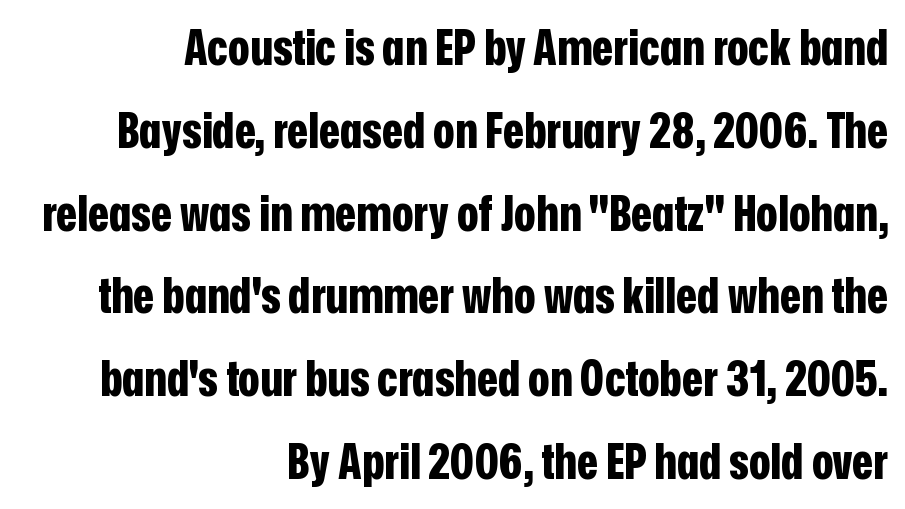
The typeface chosen for these lines omits serifs. The text block is weighted toward the right margin, trailing off unevenly leftward. In terms of leading, this rendering sits right in the middle. A typesetter would call this proportional, since set widths differ per character.
